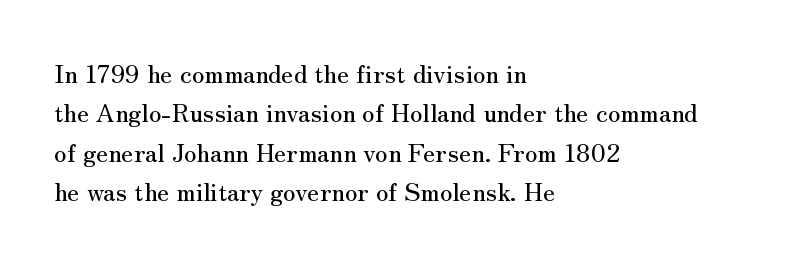
The image shows 25 px text type, upright; set left-aligned, normal line spacing (1.58x), normal letter spacing, not underlined.
